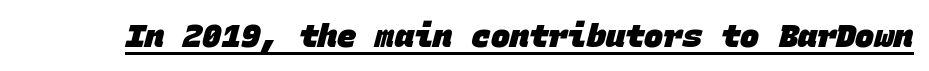
Q: Is the text bold? A: Yes.
Q: Is the typeface a serif or a sans-serif typeface? A: Sans-serif.
Q: Is the text underlined? A: Yes.
Q: Is the spacing between letters normal or unusually wide? A: Normal.
Q: Width (condensed, normal, or wide)? A: Normal.
Q: Stroke contrast? A: Low.
Q: x-height? A: Large.
Q: Monospaced? A: Yes.
